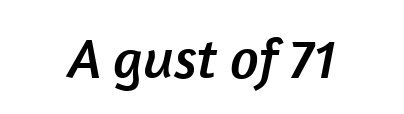
Tracking value appears to be zero — textbook default spacing. Beneath every word, the page is bare. Note the varied advance widths — an 'i' is clearly narrower than an 'm'. This rendering employs a face without finishing strokes, i.e., a sans-serif. Compared with a flush-left layout, this one balances lines on the center instead.
